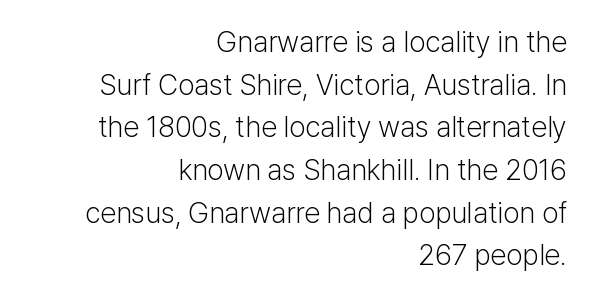
{"serif": "no", "italic": "no", "bold": "no", "weight": "light", "width": "normal", "stroke_contrast": "low", "x_height": "medium", "monospaced": "no", "underline": "no", "align": "right", "line_spacing": "normal", "line_spacing_ratio": 1.47, "letter_spacing": "normal", "letter_spacing_em": 0.0, "glyph_px": 29}
